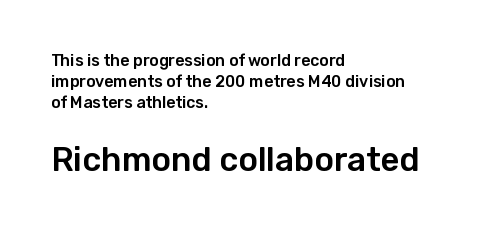
Leading matches the norm, producing a regular column. Italic? Not at all — the glyphs are vertical. These lines are rendered in a variable-pitch font. Larger block? The one below; the one above is distinctly smaller.
